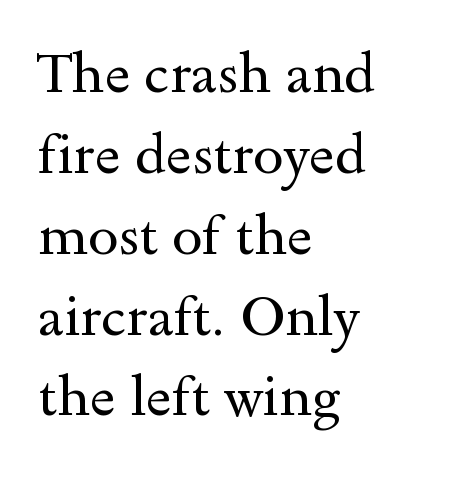
{"serif": "yes", "italic": "no", "bold": "no", "weight": "regular", "width": "wide", "x_height": "small", "monospaced": "no", "underline": "no", "align": "left", "line_spacing": "normal", "line_spacing_ratio": 1.47, "letter_spacing": "normal", "letter_spacing_em": 0.0, "glyph_px": 55}
